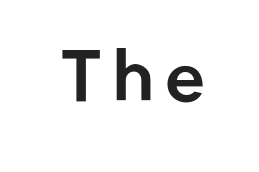
{"serif": "no", "italic": "no", "width": "normal", "stroke_contrast": "low", "x_height": "medium", "monospaced": "no", "underline": "no", "glyph_px": 64}
